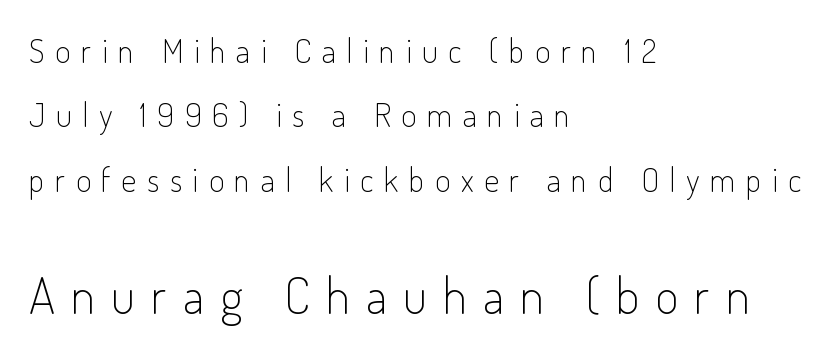
Q: Is the text bold? A: No.
Q: Is the text italic (slanted)? A: No, it is upright.
Q: Is the typeface a serif or a sans-serif typeface? A: Sans-serif.
Q: Is the text underlined? A: No.
Q: How is the paragraph aligned? A: Left-aligned.
Q: Is the spacing between letters normal or unusually wide? A: Unusually wide.
Q: Is the spacing between lines tight, normal or loose? A: Loose.
Q: Which block of text is set in a larger size, the first (top) or the second (bottom)? A: The second (bottom) one.
Q: Width (condensed, normal, or wide)? A: Condensed.
Q: Stroke contrast? A: Low.
Q: x-height? A: Small.
Q: Monospaced? A: No.
